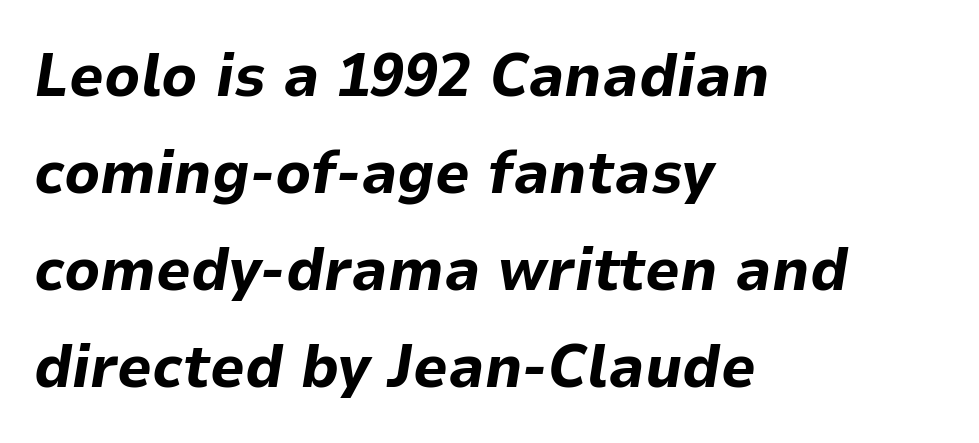
The image shows 61 px bold type, italic (leaning right); set left-aligned, normal line spacing (1.59x), normal letter spacing, not underlined; low stroke contrast and a medium x-height.
